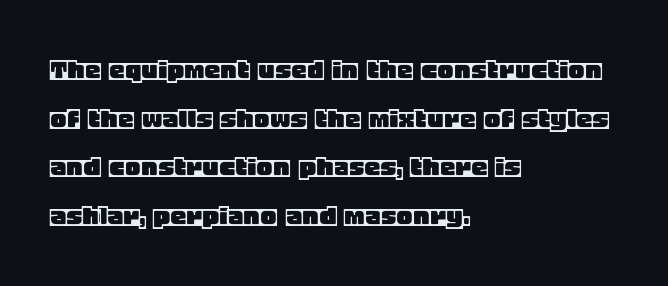
The image shows 32 px text type, upright; set left-aligned, normal line spacing (1.52x), normal letter spacing, not underlined; a large x-height.
